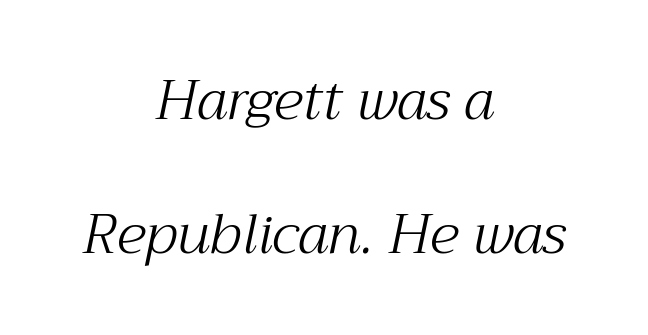
{"serif": "yes", "italic": "yes", "lean": "right", "slant_degrees": 12, "bold": "no", "weight": "light", "width": "normal", "stroke_contrast": "medium", "x_height": "medium", "monospaced": "no", "underline": "no", "align": "center", "line_spacing": "loose", "line_spacing_ratio": 2.4, "letter_spacing": "normal", "letter_spacing_em": 0.0, "glyph_px": 56}
